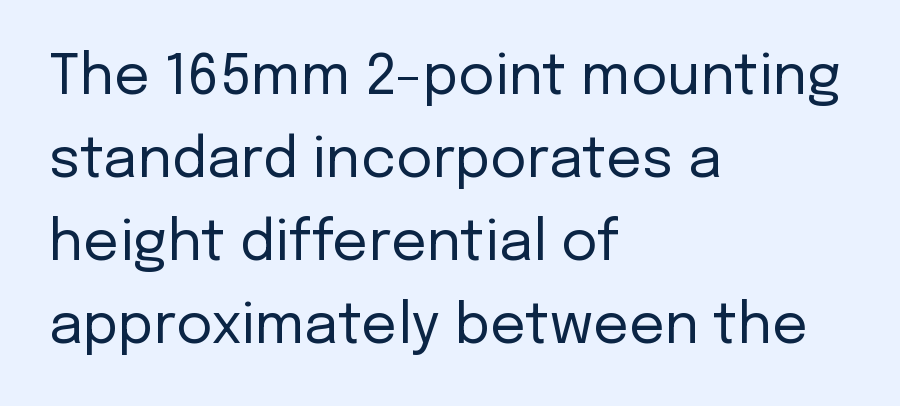
{"serif": "no", "italic": "no", "bold": "no", "weight": "regular", "width": "normal", "stroke_contrast": "low", "x_height": "medium", "monospaced": "no", "underline": "no", "align": "left", "line_spacing": "normal", "line_spacing_ratio": 1.48, "letter_spacing": "normal", "letter_spacing_em": 0.0, "glyph_px": 56}
